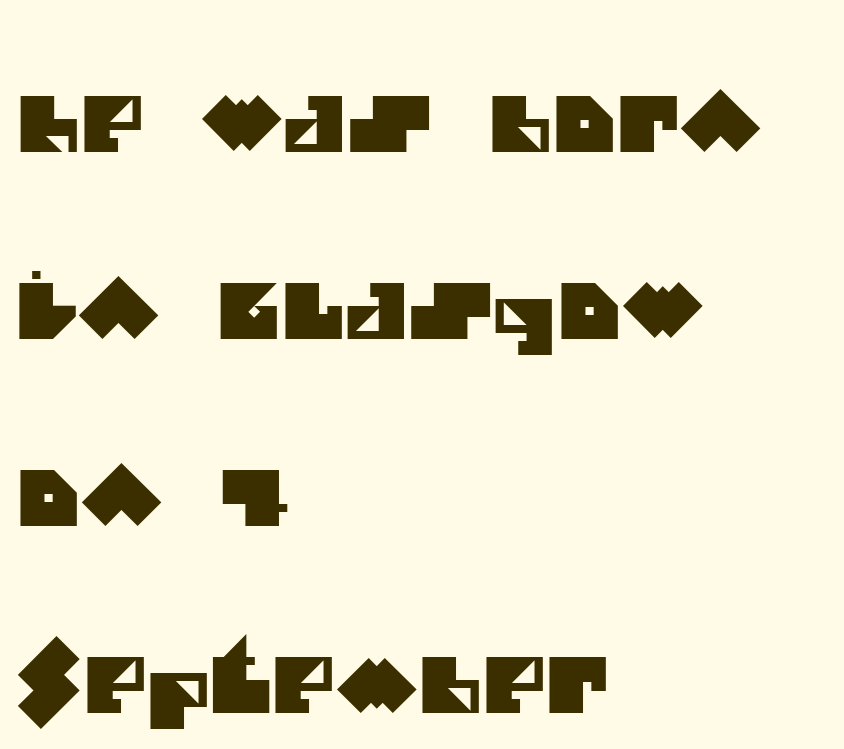
Compared with typical body copy, the letter spacing here is the same. The passage is arranged the way most books set body copy — flush left. If you measured baseline to baseline, you'd find a long distance. Font category for this specimen: sans-serif.
